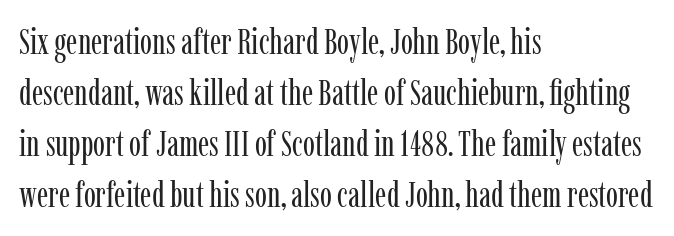
Vertical strokes here are truly vertical. Honestly, there is no underline to notice here at all. Here the designer chose a conventional face with non-uniform glyph widths. A serif font was chosen for this passage. Counters stay open thanks to moderate or lighter strokes. Every row of glyphs begins at an identical x-position on the left.
